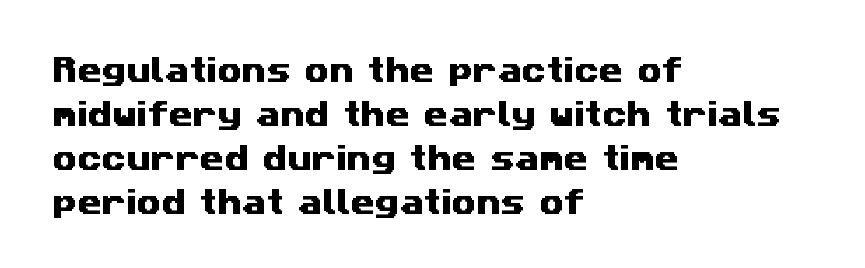
{"serif": "no", "width": "wide", "stroke_contrast": "medium", "x_height": "medium", "monospaced": "no", "underline": "no", "align": "left", "line_spacing": "normal", "line_spacing_ratio": 1.57, "letter_spacing": "normal", "letter_spacing_em": 0.0, "glyph_px": 28}
